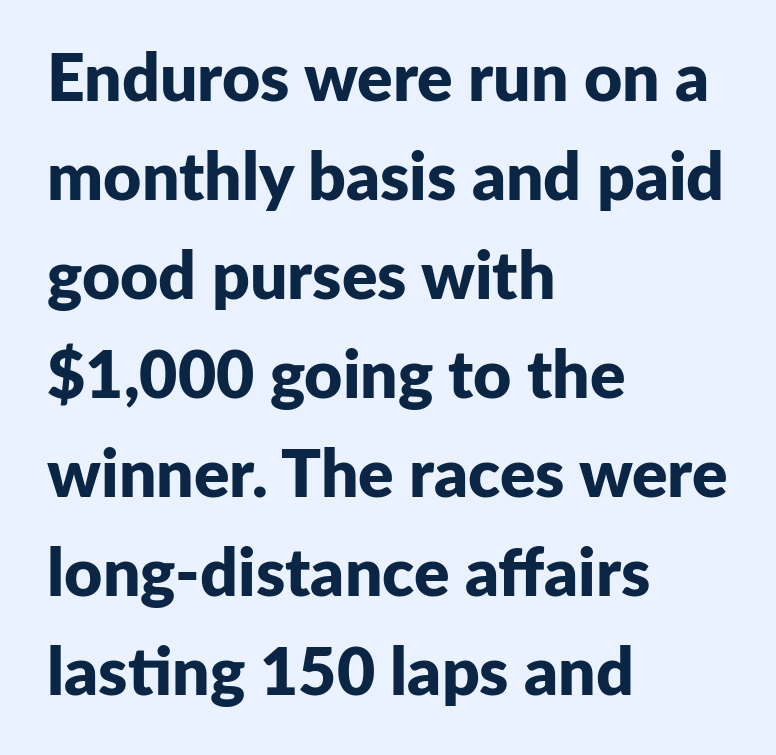
{"serif": "no", "italic": "no", "bold": "yes", "weight": "bold", "width": "normal", "stroke_contrast": "low", "x_height": "medium", "monospaced": "no", "underline": "no", "align": "left", "line_spacing": "normal", "line_spacing_ratio": 1.5, "letter_spacing": "normal", "letter_spacing_em": 0.0, "glyph_px": 66}
